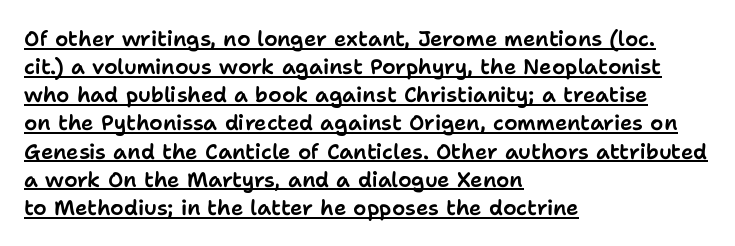
The rendering keeps characters at their native spacing. Posture: upright roman. Looks like someone drew a line under every word here. What's the leading like? Ordinary, nothing unusual. Short and long lines alike share a common starting point at left.
